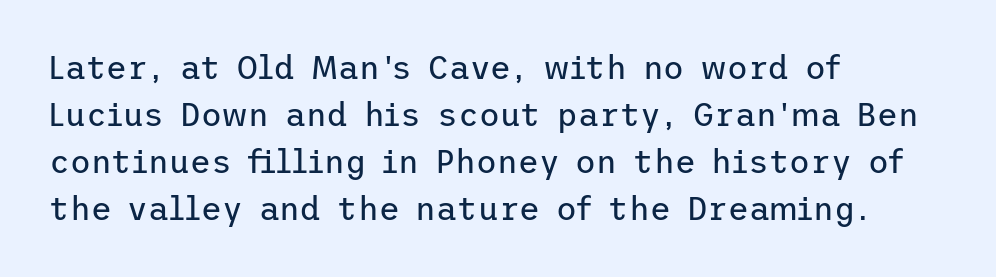
{"serif": "no", "italic": "no", "bold": "no", "weight": "regular", "width": "normal", "stroke_contrast": "low", "x_height": "medium", "underline": "no", "align": "left", "line_spacing": "normal", "line_spacing_ratio": 1.47, "letter_spacing": "normal", "letter_spacing_em": 0.0, "glyph_px": 32}
